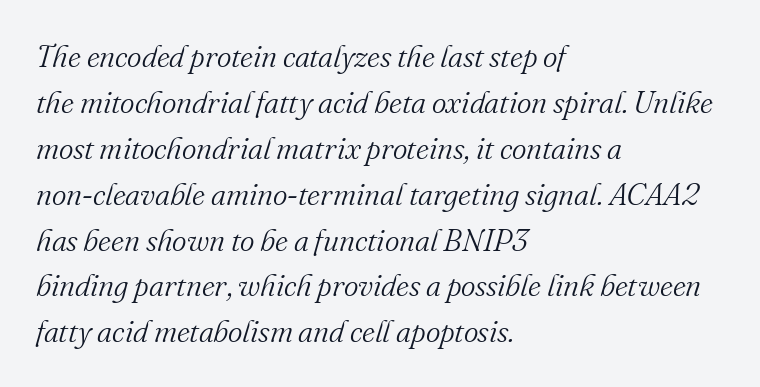
Q: Is the text bold? A: No.
Q: Is the text italic (slanted)? A: Yes, it leans right by about 16 degrees.
Q: Is the typeface a serif or a sans-serif typeface? A: Serif.
Q: Is the text underlined? A: No.
Q: How is the paragraph aligned? A: Left-aligned.
Q: Is the spacing between letters normal or unusually wide? A: Normal.
Q: Is the spacing between lines tight, normal or loose? A: Normal.
Q: Width (condensed, normal, or wide)? A: Normal.
Q: Stroke contrast? A: Medium.
Q: x-height? A: Small.
Q: Monospaced? A: No.
